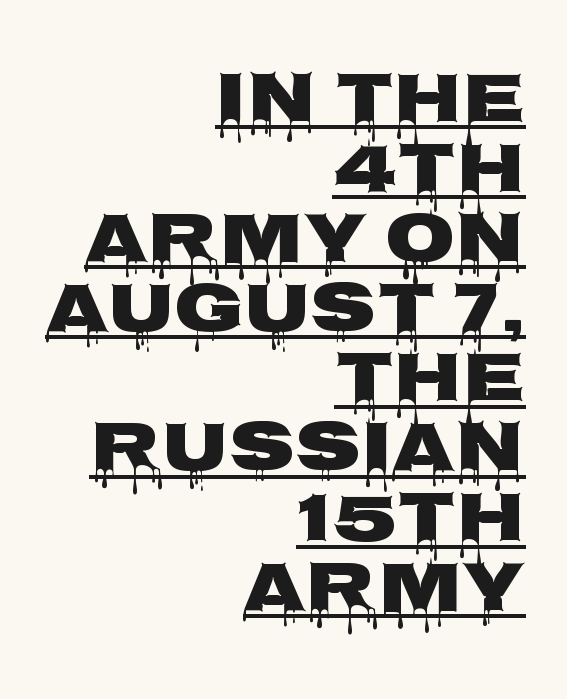
Q: Is the text italic (slanted)? A: No, it is upright.
Q: Is the typeface a serif or a sans-serif typeface? A: Sans-serif.
Q: Is the text underlined? A: Yes.
Q: How is the paragraph aligned? A: Right-aligned.
Q: Is the spacing between letters normal or unusually wide? A: Normal.
Q: Is the spacing between lines tight, normal or loose? A: Tight.
Q: Width (condensed, normal, or wide)? A: Wide.
Q: Stroke contrast? A: Low.
Q: x-height? A: Large.
Q: Monospaced? A: No.
